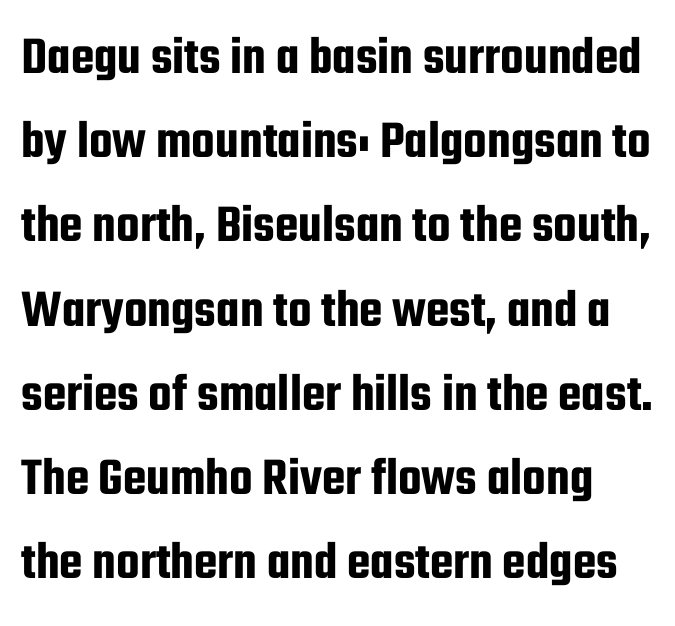
{"serif": "no", "italic": "no", "width": "condensed", "stroke_contrast": "low", "x_height": "medium", "monospaced": "no", "underline": "no", "line_spacing": "normal", "line_spacing_ratio": 1.56, "letter_spacing": "normal", "letter_spacing_em": 0.0, "glyph_px": 54}
